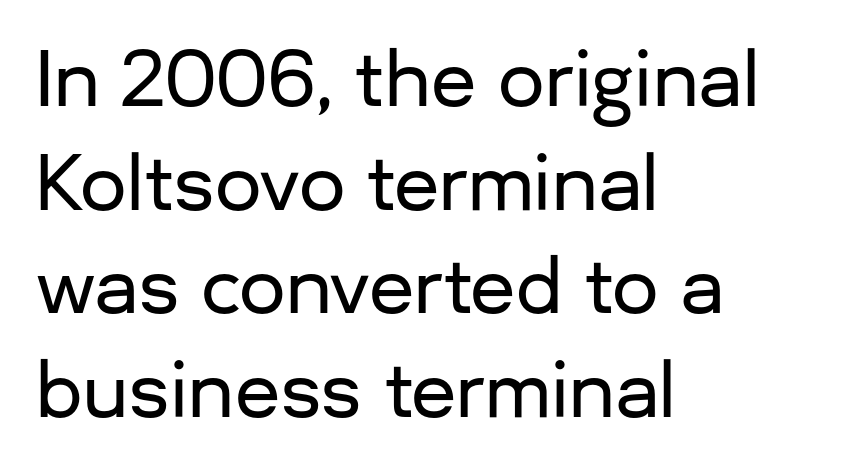
{"serif": "no", "italic": "no", "width": "normal", "stroke_contrast": "low", "x_height": "medium", "monospaced": "no", "underline": "no", "align": "left", "line_spacing": "normal", "line_spacing_ratio": 1.4, "letter_spacing": "normal", "letter_spacing_em": 0.0, "glyph_px": 74}
